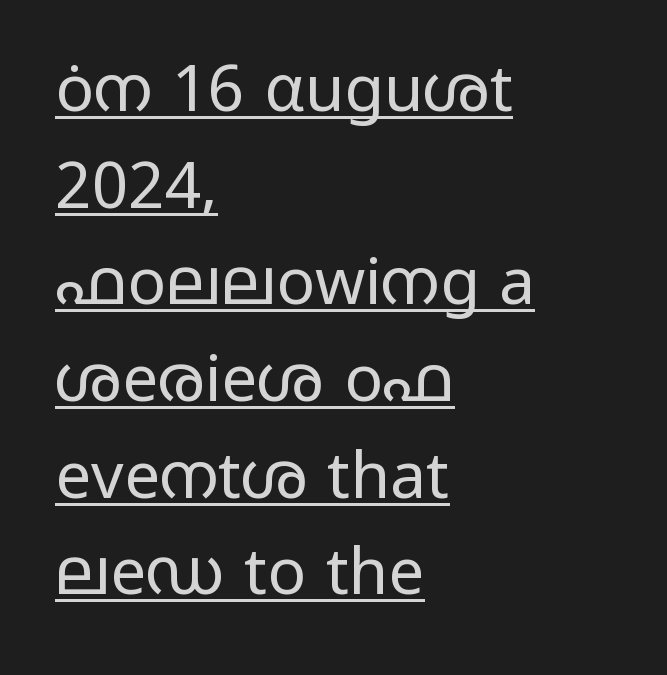
These characters rest on top of a visible drawn line. The letters stand straight up with perfectly vertical stems. Short and long lines alike share a common starting point at left. The face used here is a sans, in the tradition of grotesques and geometrics. The passage shown is typed in a proportional face where columns would drift. One glance says typical: line gaps are just what's usual.
